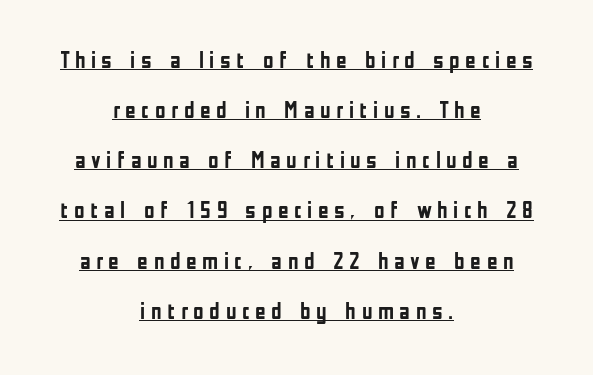
{"italic": "no", "bold": "yes", "underline": "yes", "align": "center", "line_spacing": "loose", "line_spacing_ratio": 2.18, "letter_spacing": "wide", "letter_spacing_em": 0.24, "glyph_px": 23}
